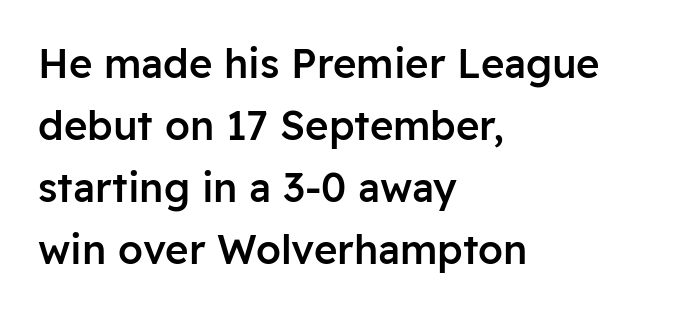
Has an underline been added? It has not. Do the characters align in a grid? No, the font is proportional. The lines in this sample share a left origin and differ only in where they stop. Words appear dense and cohesive because spacing is normal.
